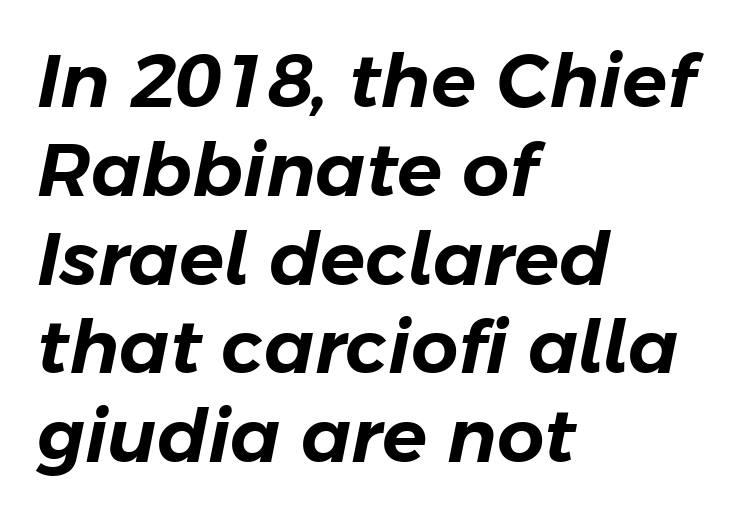
The axis of the letterforms is tilted away from vertical. A clean baseline with only descenders dipping below it. Spacing verdict: proportional, widths tailored to each character. The gaps between neighbouring characters are ordinary and unremarkable. Each line starts at the same left margin while the right side varies.
